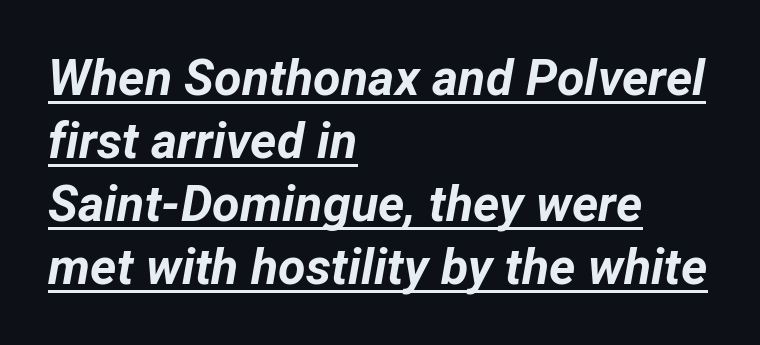
The image shows 50 px bold type, italic (leaning right); set left-aligned, normal line spacing (1.26x), normal letter spacing, underlined; low stroke contrast and a medium x-height.
